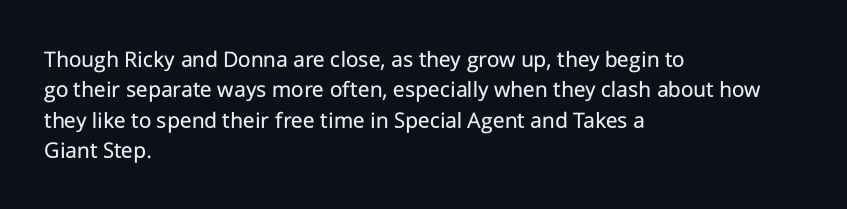
Q: Is the text bold? A: No.
Q: Is the text italic (slanted)? A: No, it is upright.
Q: Is the text underlined? A: No.
Q: How is the paragraph aligned? A: Left-aligned.
Q: Is the spacing between letters normal or unusually wide? A: Normal.
Q: Is the spacing between lines tight, normal or loose? A: Normal.
